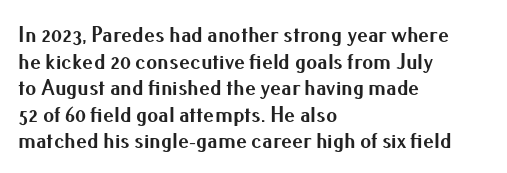
Which margin do the lines hug? The left one — the right edge is uneven. Weight check: bold — yes, fully. Tracking here is standard; glyphs follow each other at the usual distance. Unlike italic type, these characters show no tilt at all. Just letters on the line, the space beneath them empty.
